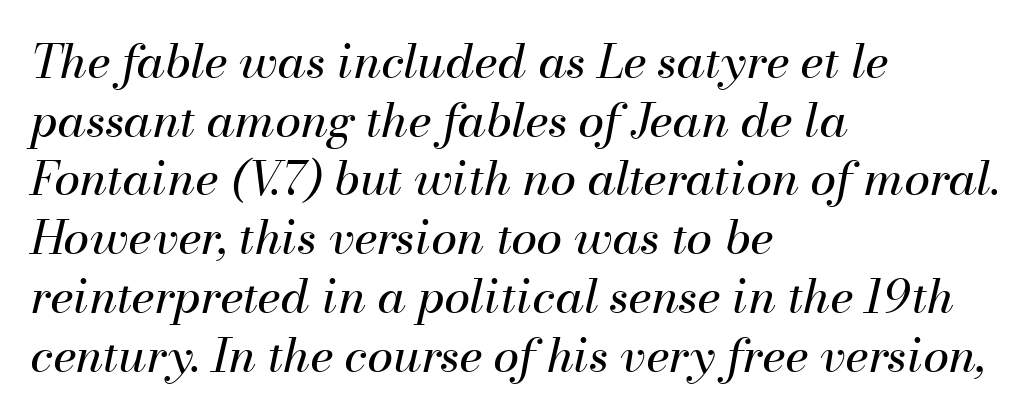
{"italic": "yes", "lean": "right", "slant_degrees": 13, "bold": "no", "weight": "regular", "width": "normal", "stroke_contrast": "medium", "x_height": "small", "monospaced": "no", "underline": "no", "align": "left", "line_spacing": "normal", "line_spacing_ratio": 1.25, "letter_spacing": "normal", "letter_spacing_em": 0.0, "glyph_px": 47}
